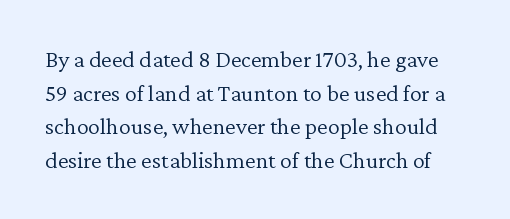
The image shows 24 px text type, upright; set normal line spacing (1.4x), normal letter spacing, not underlined.
